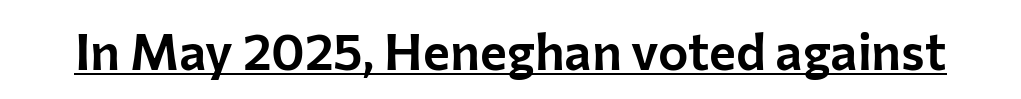
These lines are composed in type without serifs. Ordinary non-slanted type is in use. This sample has the flowing, uneven cadence of proportional lettering. Words appear dense and cohesive because spacing is normal. Students, observe the line beneath the letters — that is underlining.
